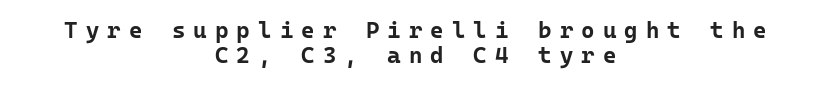
This is heavy type, rendered in bold. The lines are quadded center. Regarding leading, the lines here are crowded together. Each row of text sits above clean, open space.
